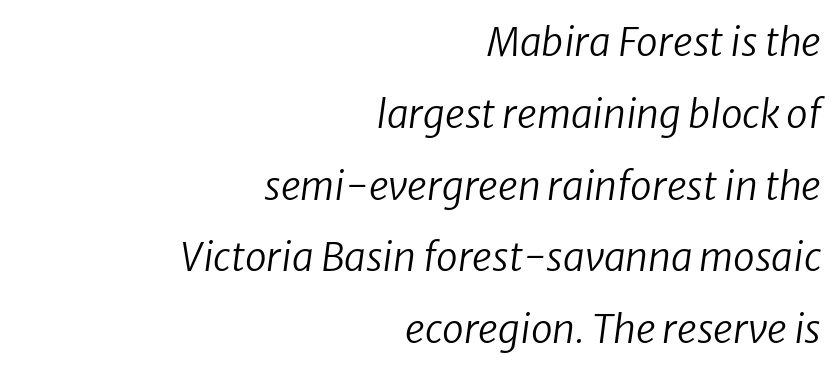
Nope, no serifs anywhere on these letters. Descenders are the only things crossing below the line. The passage shown is typed in a proportional face where columns would drift. Which margin do the lines hug? The right one — the left edge is uneven. The letterforms sit shoulder to shoulder at normal distance.
